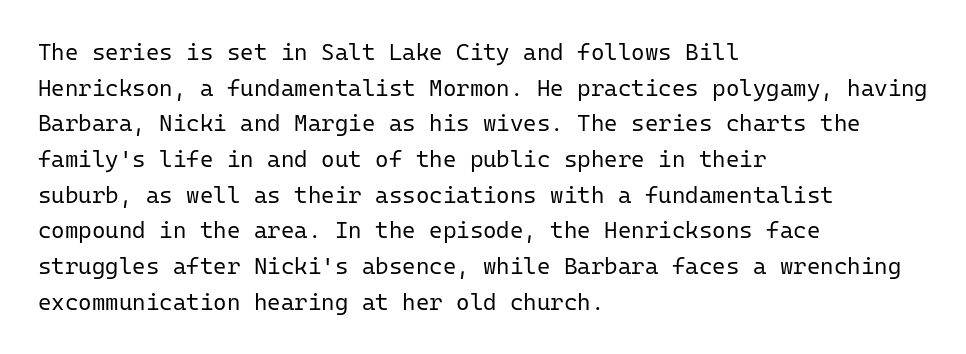
Q: Is the text bold? A: No.
Q: Is the text italic (slanted)? A: No, it is upright.
Q: Is the text underlined? A: No.
Q: How is the paragraph aligned? A: Left-aligned.
Q: Is the spacing between letters normal or unusually wide? A: Normal.
Q: Is the spacing between lines tight, normal or loose? A: Normal.
